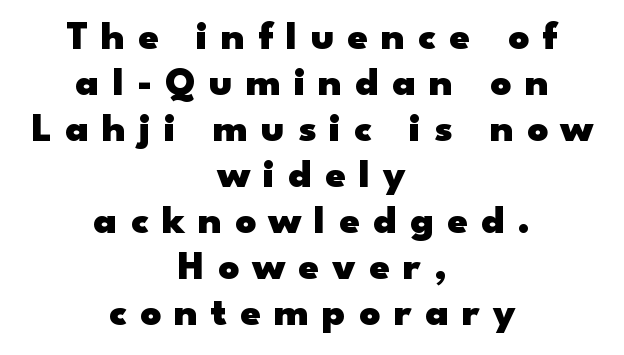
The image shows 41 px heavy, wide sans-serif type, upright; set centered, tight line spacing (1.12x), unusually wide letter spacing (+0.32 em), not underlined; low stroke contrast and a small x-height.
